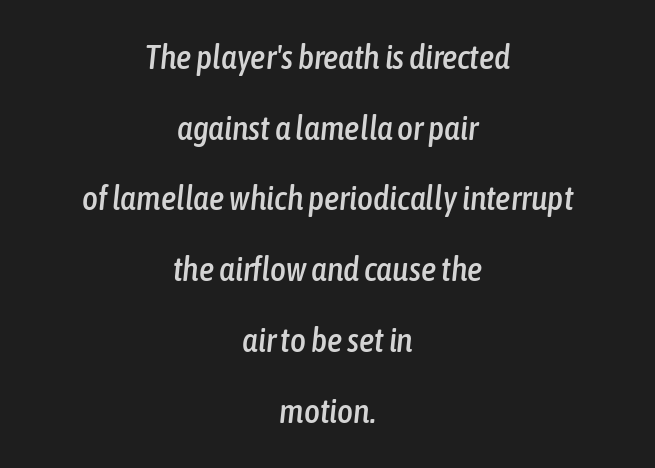
The image shows 34 px condensed type, italic (leaning right); set centered, loose line spacing (2.08x), normal letter spacing, not underlined; low stroke contrast and a medium x-height.
